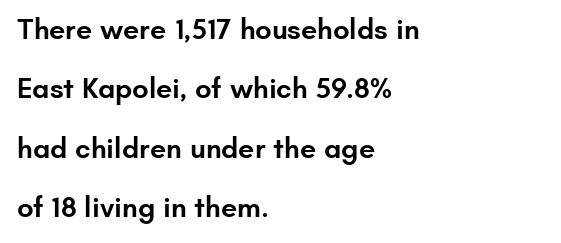
The image shows 29 px semibold sans-serif type, upright; set left-aligned, loose line spacing (2.05x), normal letter spacing, not underlined; low stroke contrast and a small x-height.
